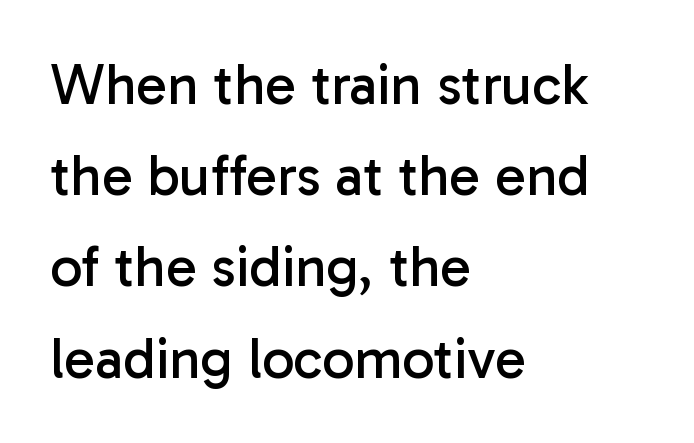
{"serif": "no", "italic": "no", "bold": "no", "weight": "regular", "width": "normal", "stroke_contrast": "low", "x_height": "medium", "monospaced": "no", "underline": "no", "align": "left", "line_spacing": "normal", "line_spacing_ratio": 1.6, "letter_spacing": "normal", "letter_spacing_em": 0.0, "glyph_px": 57}
